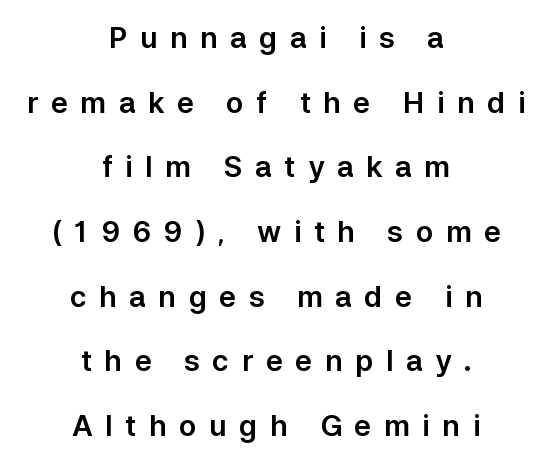
Q: Is the text italic (slanted)? A: No, it is upright.
Q: Is the typeface a serif or a sans-serif typeface? A: Sans-serif.
Q: Is the text underlined? A: No.
Q: How is the paragraph aligned? A: Centered.
Q: Is the spacing between letters normal or unusually wide? A: Unusually wide.
Q: Is the spacing between lines tight, normal or loose? A: Loose.
Q: Width (condensed, normal, or wide)? A: Normal.
Q: Stroke contrast? A: Low.
Q: x-height? A: Medium.
Q: Monospaced? A: No.
